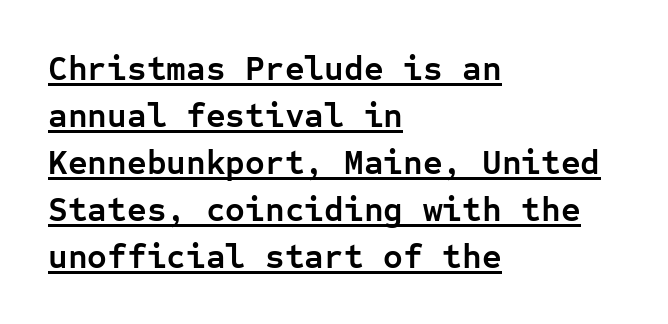
{"serif": "no", "italic": "no", "bold": "yes", "weight": "semibold", "width": "normal", "stroke_contrast": "low", "x_height": "medium", "monospaced": "yes", "underline": "yes", "align": "left", "line_spacing": "normal", "line_spacing_ratio": 1.38, "letter_spacing": "normal", "letter_spacing_em": 0.0, "glyph_px": 34}
